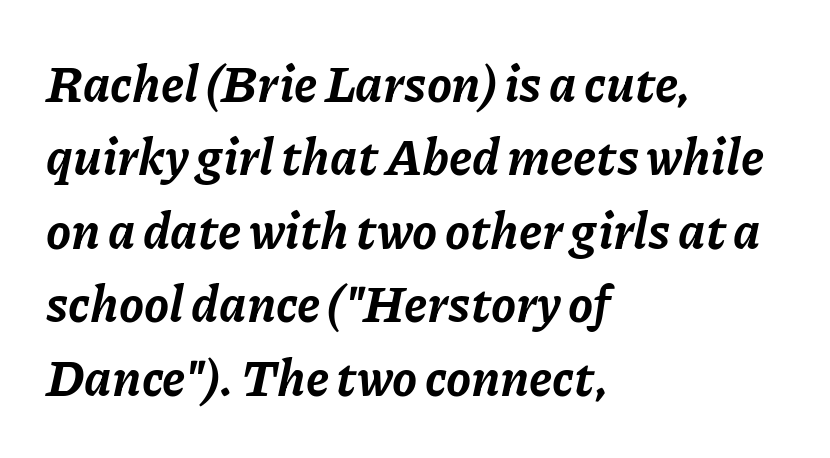
Q: Is the text bold? A: Yes.
Q: Is the text italic (slanted)? A: Yes, it leans right by about 11 degrees.
Q: Is the text underlined? A: No.
Q: How is the paragraph aligned? A: Left-aligned.
Q: Is the spacing between letters normal or unusually wide? A: Normal.
Q: Is the spacing between lines tight, normal or loose? A: Normal.
Q: Width (condensed, normal, or wide)? A: Normal.
Q: Stroke contrast? A: Low.
Q: x-height? A: Medium.
Q: Monospaced? A: No.
